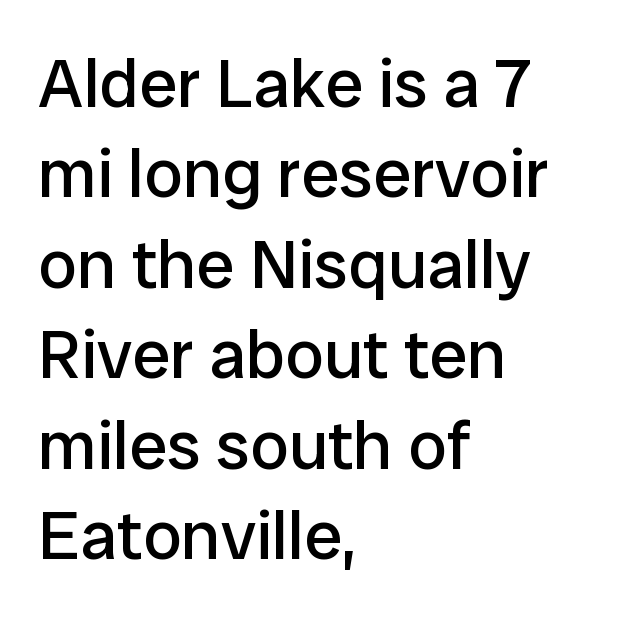
{"serif": "no", "italic": "no", "bold": "no", "weight": "regular", "width": "normal", "stroke_contrast": "low", "x_height": "medium", "monospaced": "no", "underline": "no", "align": "left", "line_spacing": "normal", "line_spacing_ratio": 1.31, "letter_spacing": "normal", "letter_spacing_em": 0.0, "glyph_px": 69}
